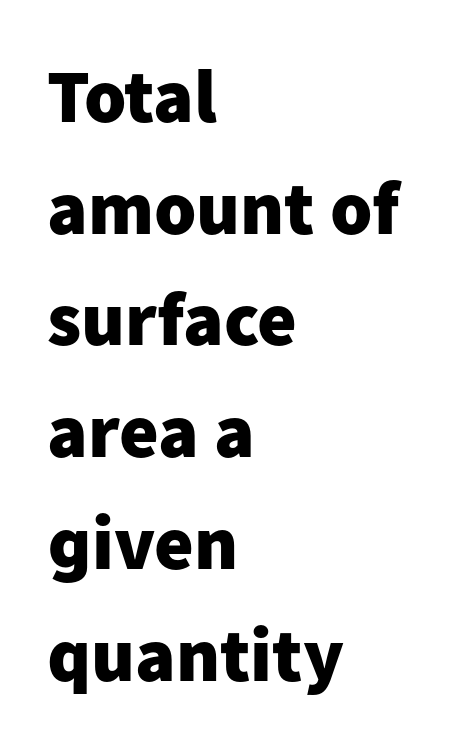
Plain, unruled lines of type. Which margin do the lines hug? The left one — the right edge is uneven. Regular leading. These lines keep a tight, regular rhythm from letter to letter. Are there feet on the stems? There aren't — it's a sans. Typographic density is high because the face is bold.
